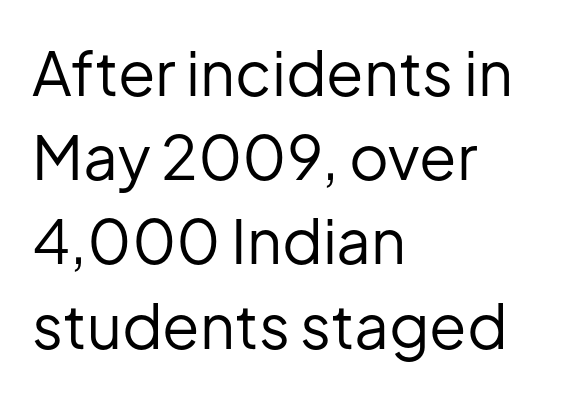
{"serif": "no", "italic": "no", "bold": "no", "weight": "regular", "width": "normal", "stroke_contrast": "low", "x_height": "medium", "monospaced": "no", "underline": "no", "align": "left", "line_spacing": "normal", "line_spacing_ratio": 1.38, "letter_spacing": "normal", "letter_spacing_em": 0.0, "glyph_px": 61}
